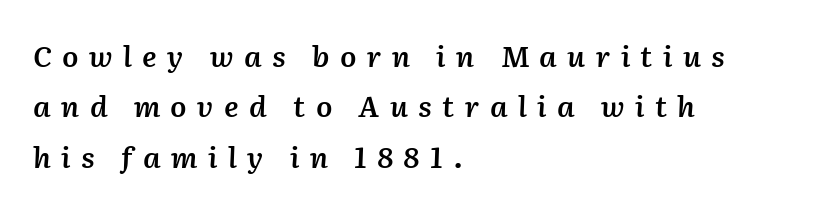
{"italic": "yes", "lean": "right", "slant_degrees": 2, "bold": "semi", "weight": "semibold", "width": "normal", "stroke_contrast": "medium", "x_height": "medium", "monospaced": "no", "underline": "no", "align": "left", "line_spacing_ratio": 1.74, "letter_spacing": "wide", "letter_spacing_em": 0.36, "glyph_px": 29}
